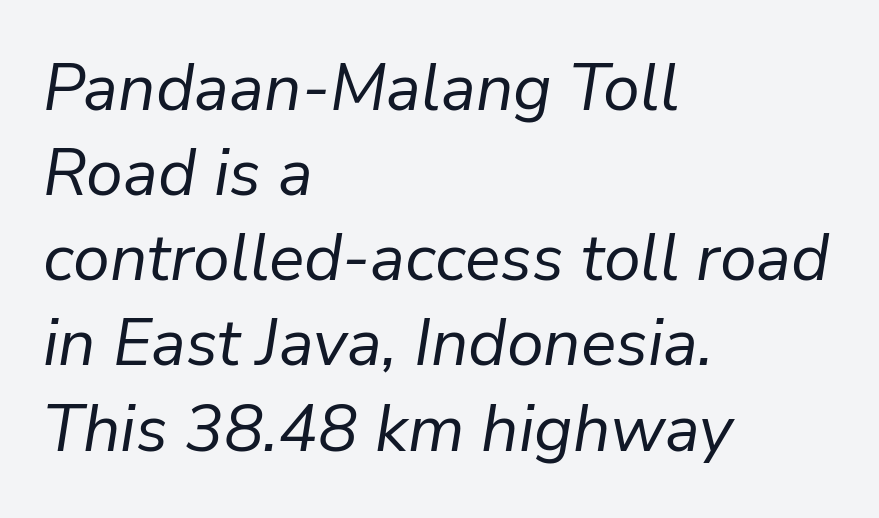
The image shows 66 px regular-weight type, italic (leaning right); set left-aligned, normal line spacing (1.29x), normal letter spacing, not underlined; low stroke contrast and a medium x-height.
